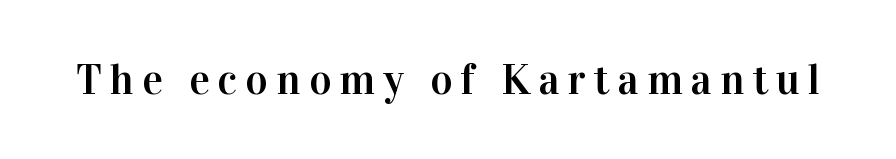
Q: Is the text italic (slanted)? A: No, it is upright.
Q: Is the typeface a serif or a sans-serif typeface? A: Serif.
Q: Is the text underlined? A: No.
Q: Width (condensed, normal, or wide)? A: Normal.
Q: Stroke contrast? A: High.
Q: x-height? A: Medium.
Q: Monospaced? A: No.
